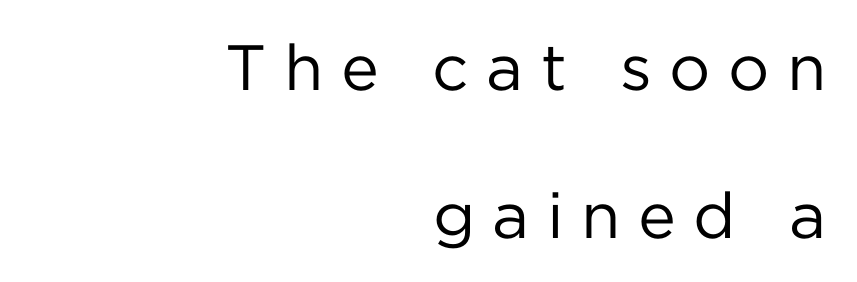
{"serif": "no", "italic": "no", "bold": "no", "weight": "regular", "width": "normal", "stroke_contrast": "low", "x_height": "medium", "monospaced": "no", "underline": "no", "align": "right", "line_spacing": "loose", "line_spacing_ratio": 2.31, "letter_spacing": "wide", "letter_spacing_em": 0.27, "glyph_px": 64}
